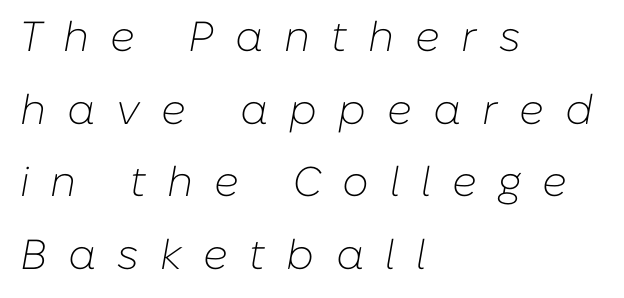
{"italic": "yes", "lean": "right", "slant_degrees": 10, "bold": "no", "weight": "light", "width": "normal", "stroke_contrast": "low", "x_height": "medium", "monospaced": "no", "underline": "no", "align": "left", "line_spacing_ratio": 1.73, "letter_spacing": "wide", "letter_spacing_em": 0.5, "glyph_px": 42}
